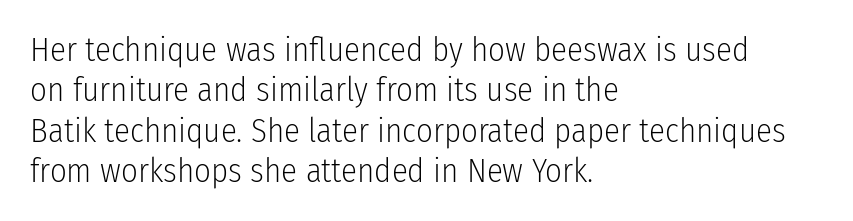
Each letter keeps its own natural width here, so spacing adapts to shape. Each stroke keeps to a modest, everyday thickness or less. Descender tails drop into unmarked territory. These lines were composed using upright roman letters.
